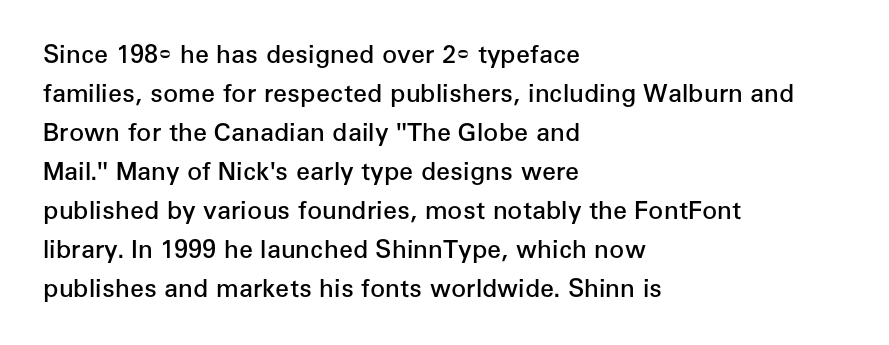
Nope, not italic — everything's standing straight. Semibold letterforms, between regular and bold. A typesetter would call this leading conventional body-copy spacing. Any mark beneath the type? The region is blank. The rendering anchors every line to the left-hand side. Letter spacing: default.
